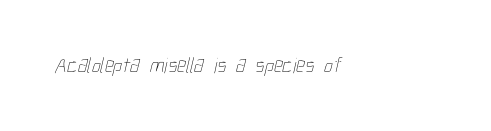
{"bold": "no", "underline": "no", "align": "left", "letter_spacing": "normal", "letter_spacing_em": 0.0, "glyph_px": 22}
